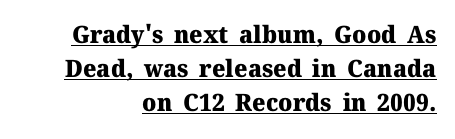
The image shows 24 px bold type, upright; set right-aligned, normal line spacing (1.42x), normal letter spacing, underlined.
